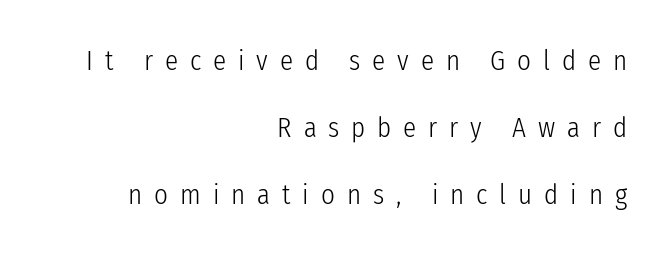
The image shows 27 px text type, upright; set right-aligned, loose line spacing (2.49x), unusually wide letter spacing (+0.44 em), not underlined.
